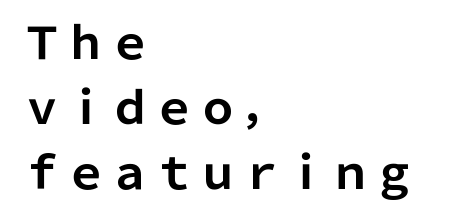
Does the leading feel generous? No, just average. The text was rendered using a sans face with plain stroke endings. This sample uses an upright cut, with every glyph sitting square on the baseline. Proportional: the letters do not fall into vertical columns.
